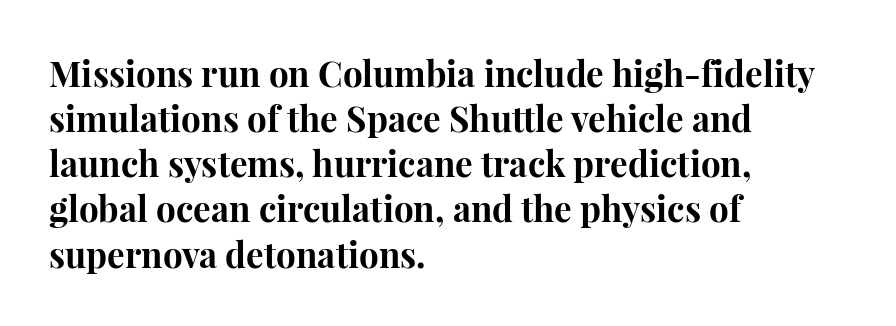
The image shows 35 px bold serif type, upright; set left-aligned, normal line spacing (1.29x), normal letter spacing, not underlined; high stroke contrast and a medium x-height.
